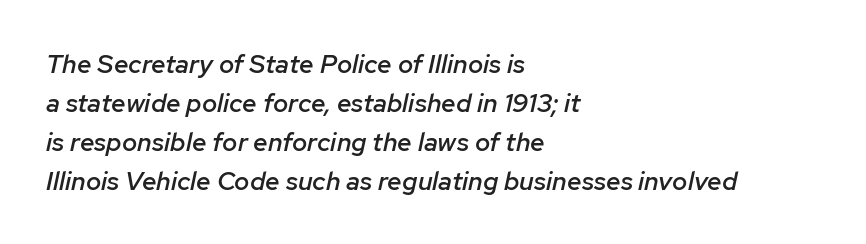
Q: Is the text bold? A: Semi-bold.
Q: Is the text italic (slanted)? A: Yes, it leans right by about 12 degrees.
Q: Is the text underlined? A: No.
Q: How is the paragraph aligned? A: Left-aligned.
Q: Is the spacing between letters normal or unusually wide? A: Normal.
Q: Is the spacing between lines tight, normal or loose? A: Normal.
